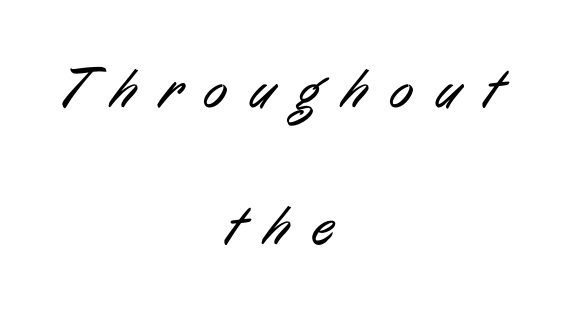
Q: Is the text bold? A: No.
Q: Is the typeface a serif or a sans-serif typeface? A: Sans-serif.
Q: Is the text underlined? A: No.
Q: How is the paragraph aligned? A: Centered.
Q: Is the spacing between letters normal or unusually wide? A: Unusually wide.
Q: Is the spacing between lines tight, normal or loose? A: Loose.
Q: Width (condensed, normal, or wide)? A: Condensed.
Q: Stroke contrast? A: Low.
Q: x-height? A: Medium.
Q: Monospaced? A: No.
